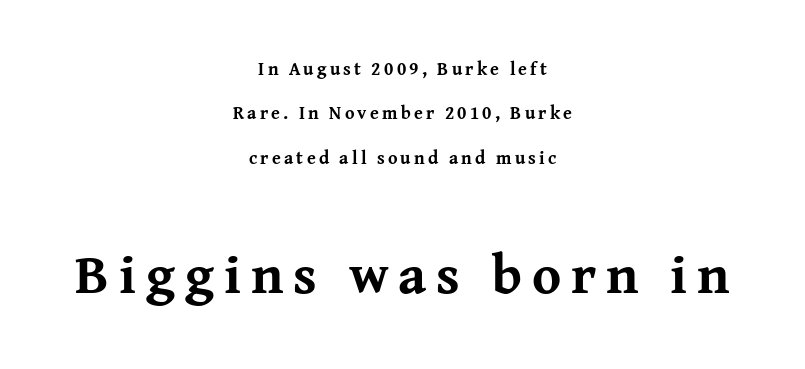
Q: Is the text bold? A: Yes.
Q: Is the text italic (slanted)? A: No, it is upright.
Q: Is the typeface a serif or a sans-serif typeface? A: Serif.
Q: Is the text underlined? A: No.
Q: How is the paragraph aligned? A: Centered.
Q: Is the spacing between lines tight, normal or loose? A: Loose.
Q: Which block of text is set in a larger size, the first (top) or the second (bottom)? A: The second (bottom) one.
Q: Width (condensed, normal, or wide)? A: Normal.
Q: Stroke contrast? A: Medium.
Q: x-height? A: Medium.
Q: Monospaced? A: No.
